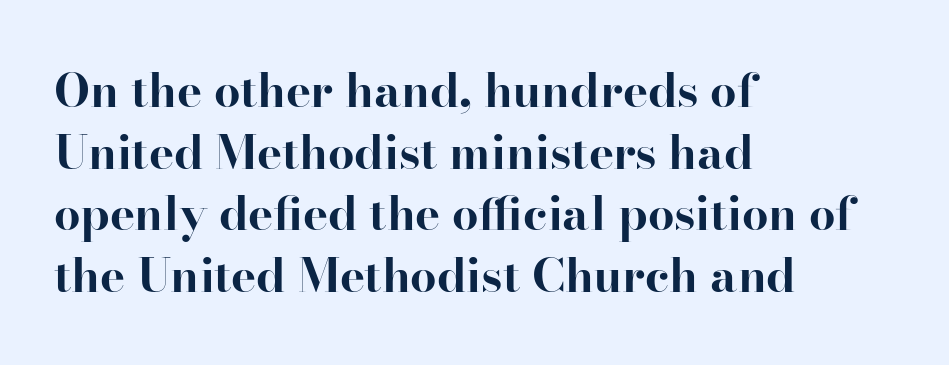
Q: Is the text bold? A: Yes.
Q: Is the text italic (slanted)? A: No, it is upright.
Q: Is the typeface a serif or a sans-serif typeface? A: Serif.
Q: Is the text underlined? A: No.
Q: How is the paragraph aligned? A: Left-aligned.
Q: Is the spacing between letters normal or unusually wide? A: Normal.
Q: Is the spacing between lines tight, normal or loose? A: Normal.
Q: Width (condensed, normal, or wide)? A: Normal.
Q: Stroke contrast? A: High.
Q: x-height? A: Small.
Q: Monospaced? A: No.
